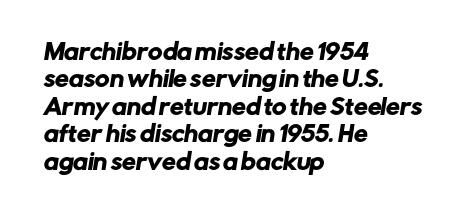
Q: Is the text underlined? A: No.
Q: How is the paragraph aligned? A: Left-aligned.
Q: Is the spacing between letters normal or unusually wide? A: Normal.
Q: Is the spacing between lines tight, normal or loose? A: Normal.
